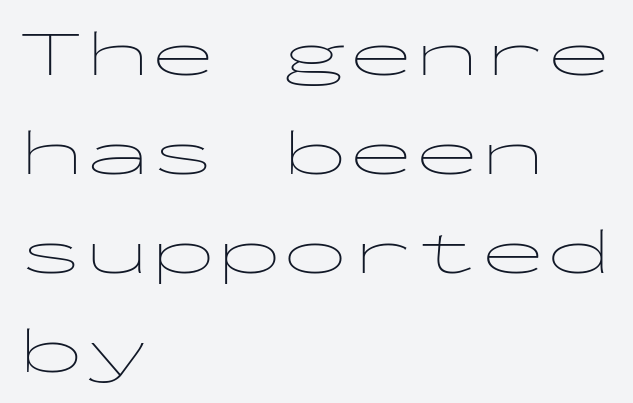
Q: Is the text bold? A: No.
Q: Is the text italic (slanted)? A: No, it is upright.
Q: Is the typeface a serif or a sans-serif typeface? A: Sans-serif.
Q: Is the text underlined? A: No.
Q: How is the paragraph aligned? A: Left-aligned.
Q: Is the spacing between letters normal or unusually wide? A: Normal.
Q: Is the spacing between lines tight, normal or loose? A: Normal.
Q: Width (condensed, normal, or wide)? A: Wide.
Q: Stroke contrast? A: Low.
Q: x-height? A: Medium.
Q: Monospaced? A: Yes.
